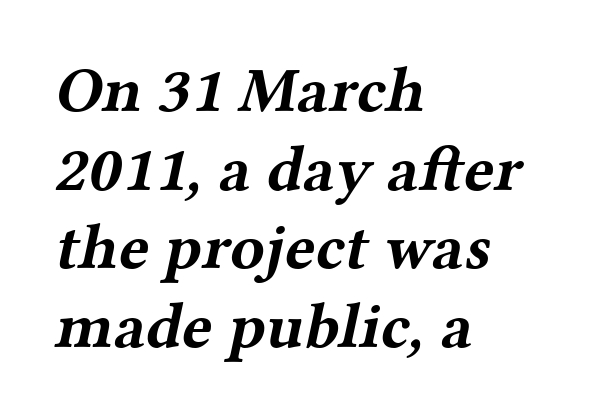
The image shows 64 px bold, wide serif type; set left-aligned, line spacing 1.23x, normal letter spacing, not underlined; medium stroke contrast and a medium x-height.
